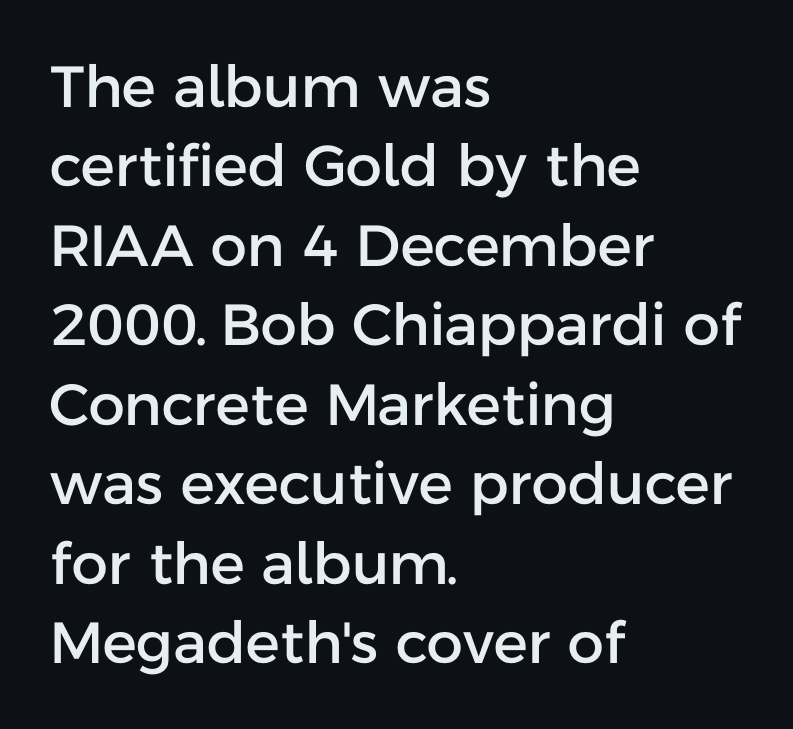
Q: Is the text italic (slanted)? A: No, it is upright.
Q: Is the typeface a serif or a sans-serif typeface? A: Sans-serif.
Q: Is the text underlined? A: No.
Q: How is the paragraph aligned? A: Left-aligned.
Q: Is the spacing between letters normal or unusually wide? A: Normal.
Q: Is the spacing between lines tight, normal or loose? A: Normal.
Q: Width (condensed, normal, or wide)? A: Normal.
Q: Stroke contrast? A: Low.
Q: x-height? A: Medium.
Q: Monospaced? A: No.
